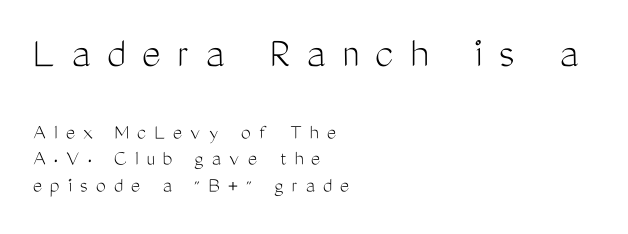
The image shows 45 px light, condensed sans-serif type, upright; set left-aligned, line spacing 1.2x, unusually wide letter spacing (+0.37 em), not underlined; the first (top) block is 2.05x larger; medium stroke contrast and a medium x-height.
